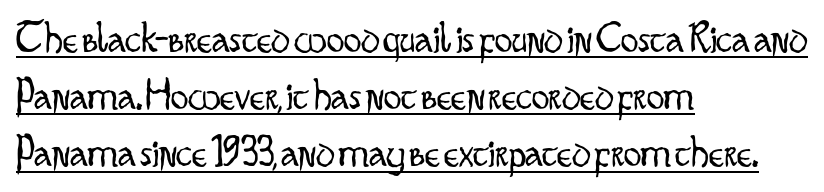
{"serif": "no", "italic": "no", "bold": "no", "weight": "light", "width": "condensed", "stroke_contrast": "low", "x_height": "small", "monospaced": "no", "underline": "yes", "align": "left", "line_spacing": "normal", "line_spacing_ratio": 1.3, "letter_spacing": "normal", "letter_spacing_em": 0.0, "glyph_px": 44}
